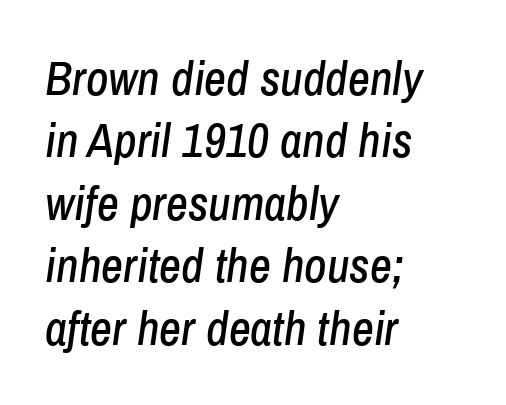
Q: Is the text italic (slanted)? A: Yes, it leans right by about 8 degrees.
Q: Is the text underlined? A: No.
Q: How is the paragraph aligned? A: Left-aligned.
Q: Is the spacing between letters normal or unusually wide? A: Normal.
Q: Is the spacing between lines tight, normal or loose? A: Normal.
Q: Width (condensed, normal, or wide)? A: Condensed.
Q: Stroke contrast? A: Low.
Q: x-height? A: Medium.
Q: Monospaced? A: No.
